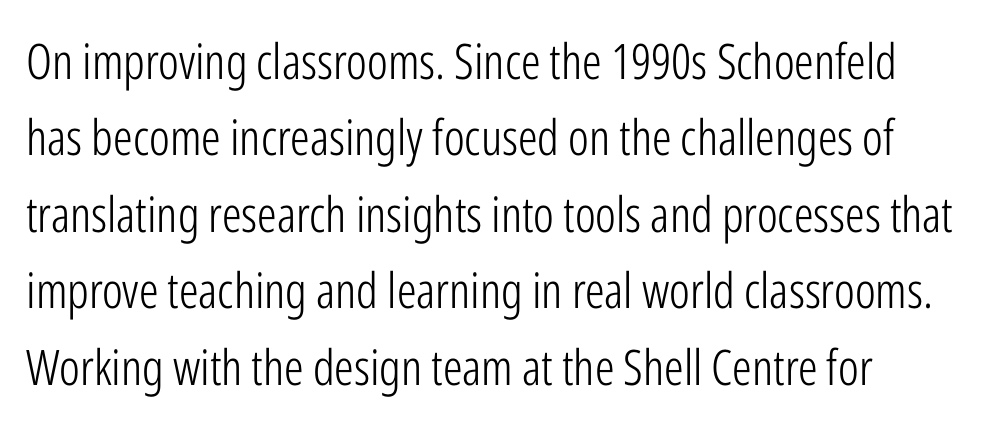
The image shows 49 px light, condensed sans-serif type, upright; set normal line spacing (1.56x), normal letter spacing, not underlined; low stroke contrast and a medium x-height.
